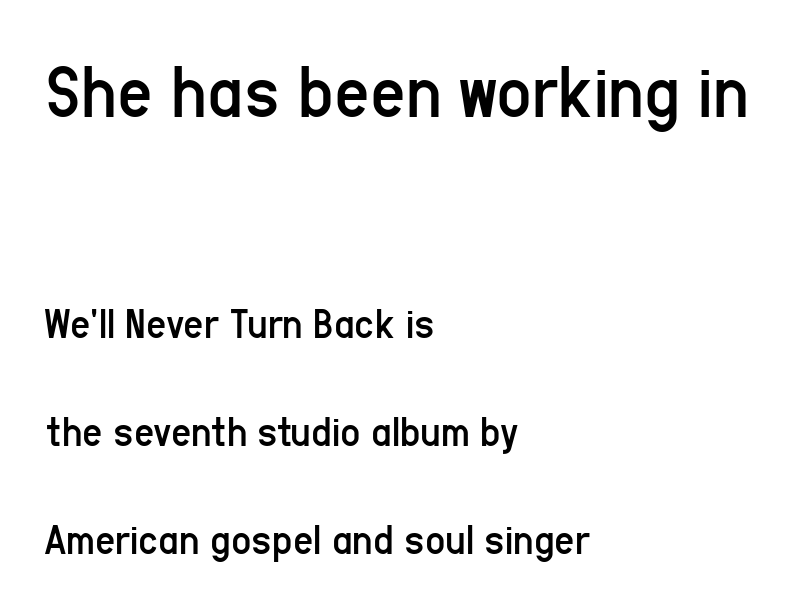
The image shows 77 px regular-weight, condensed sans-serif type, upright; set left-aligned, loose line spacing (2.46x), normal letter spacing, not underlined; the first (top) block is 1.75x larger; low stroke contrast and a medium x-height.
